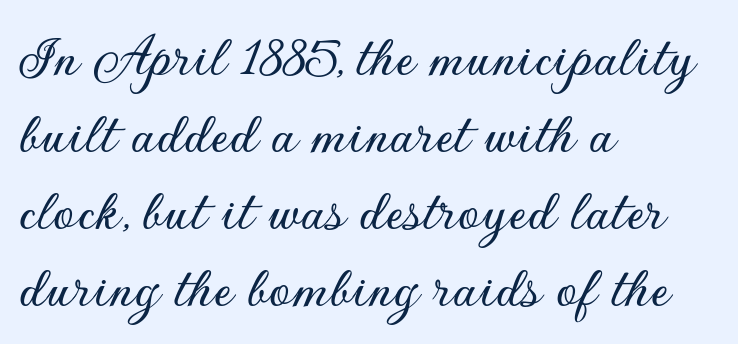
{"serif": "no", "width": "normal", "stroke_contrast": "low", "x_height": "small", "monospaced": "no", "underline": "no", "align": "left", "line_spacing_ratio": 1.24, "letter_spacing": "normal", "letter_spacing_em": 0.0, "glyph_px": 62}
